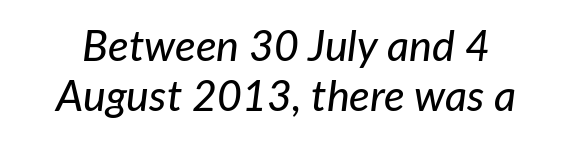
Nothing unusual about the tracking: characters are spaced as the font intends. Descender tails drop into unmarked territory. The font's italic variant was chosen for this text. A typesetter would call this proportional, since set widths differ per character.
